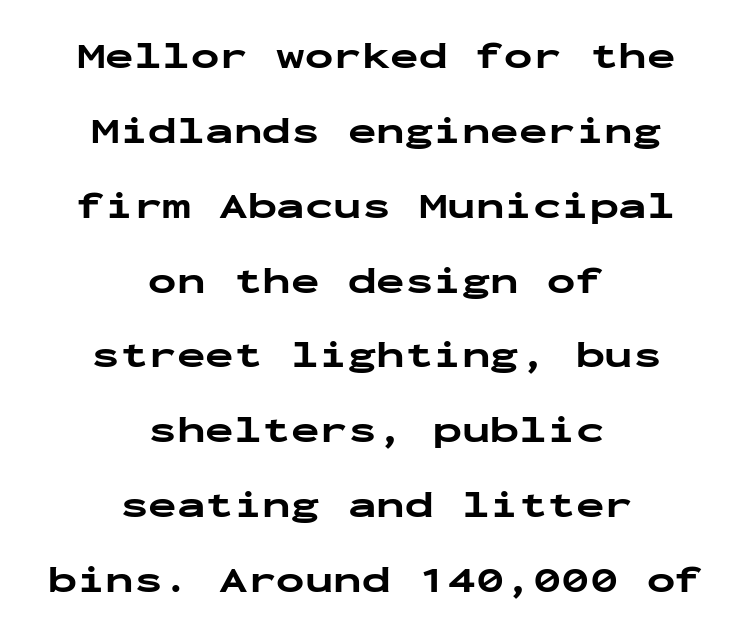
Typesetter's note: full bold, strokes at maximum text heaviness. Tall strokes in this sample are plumb rather than angled. The characters display no serif detailing; their extremities are plain. Every character here occupies the same horizontal width, giving the sample a typewriter-like rhythm. Quick note: interline space is abundant.
